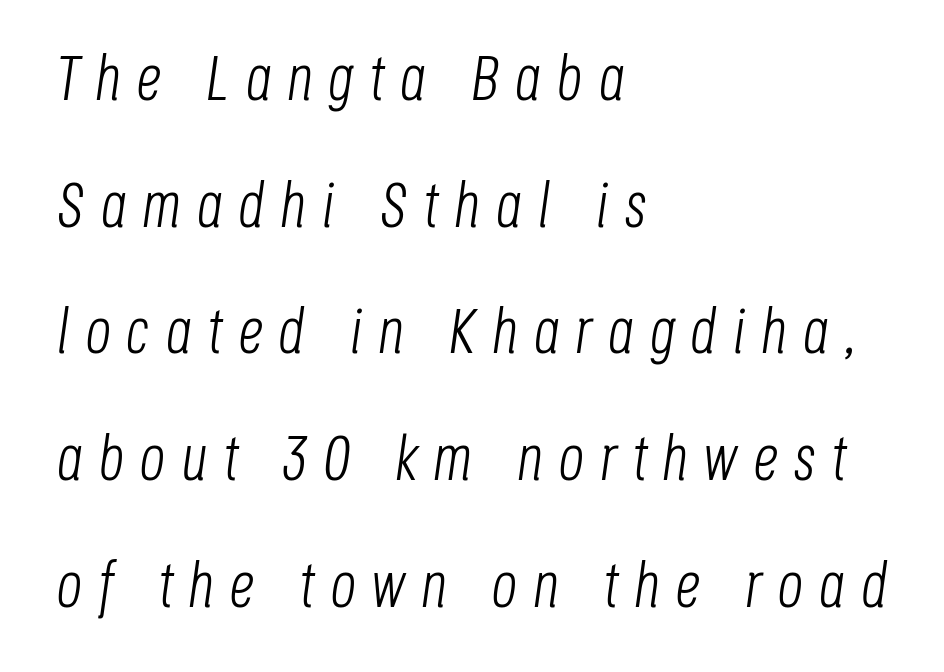
Q: Is the text bold? A: No.
Q: Is the text italic (slanted)? A: Yes, it leans right by about 8 degrees.
Q: Is the text underlined? A: No.
Q: How is the paragraph aligned? A: Left-aligned.
Q: Is the spacing between letters normal or unusually wide? A: Unusually wide.
Q: Is the spacing between lines tight, normal or loose? A: Loose.
Q: Width (condensed, normal, or wide)? A: Condensed.
Q: Stroke contrast? A: Low.
Q: x-height? A: Large.
Q: Monospaced? A: No.
